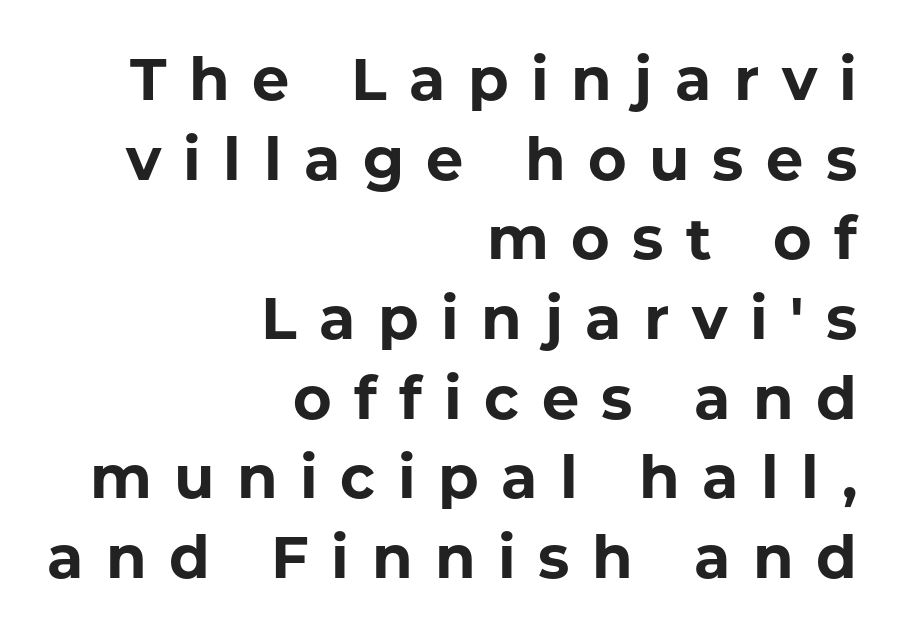
The image shows 59 px bold sans-serif type, upright; set right-aligned, normal line spacing (1.35x), unusually wide letter spacing (+0.38 em), not underlined; low stroke contrast and a medium x-height.
